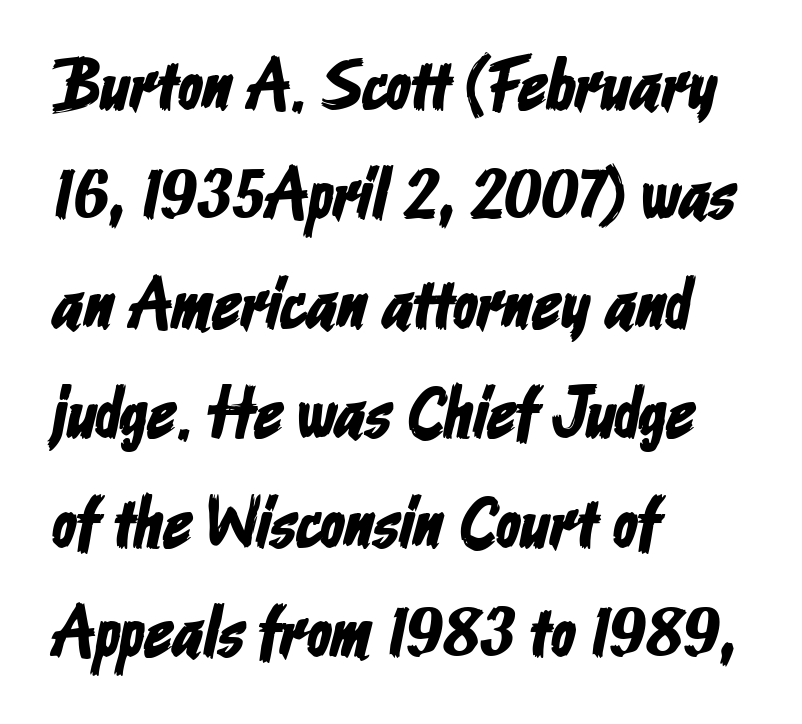
{"serif": "no", "width": "condensed", "stroke_contrast": "low", "x_height": "medium", "monospaced": "no", "underline": "no", "align": "left", "line_spacing": "normal", "line_spacing_ratio": 1.52, "letter_spacing": "normal", "letter_spacing_em": 0.0, "glyph_px": 72}
